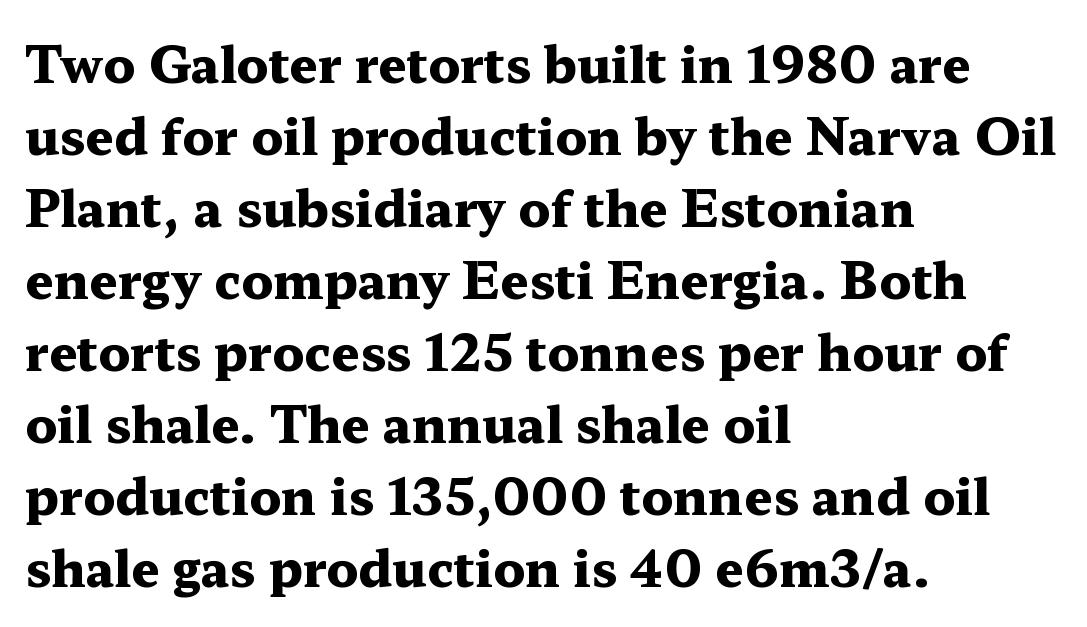
The image shows 50 px heavy, wide serif type, upright; set left-aligned, normal line spacing (1.44x), normal letter spacing, not underlined; medium stroke contrast and a medium x-height.
